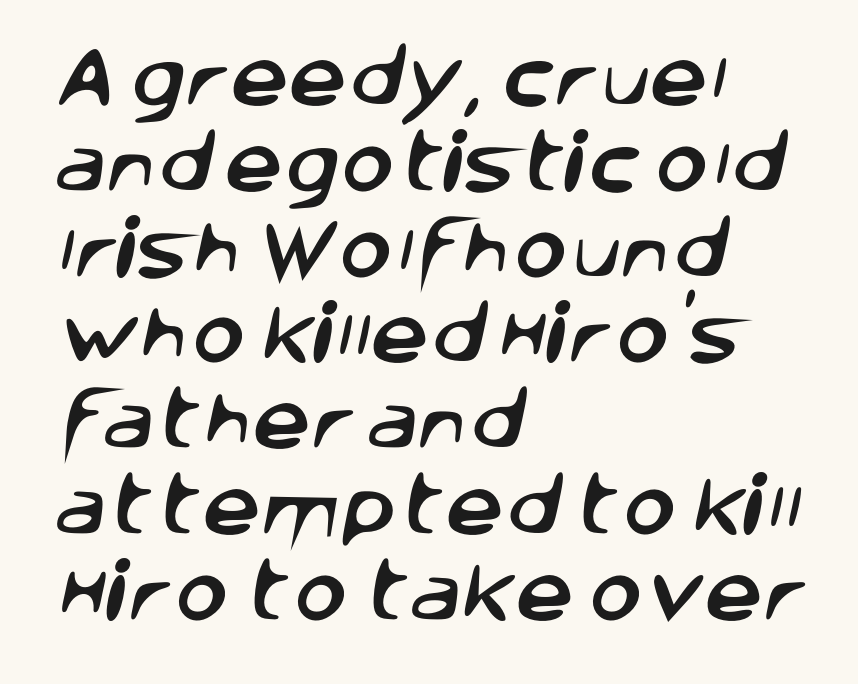
The image shows 65 px sans-serif type; set left-aligned, normal line spacing (1.32x), normal letter spacing, not underlined; low stroke contrast and a large x-height.
